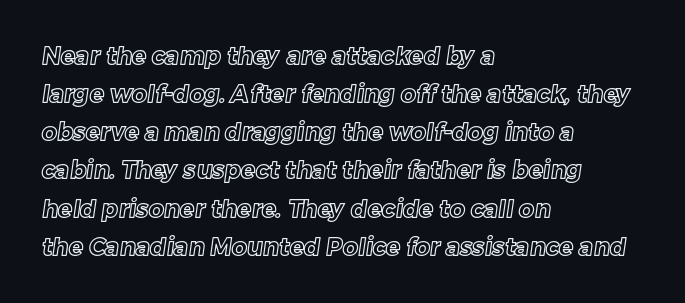
{"underline": "no", "align": "left", "line_spacing": "normal", "line_spacing_ratio": 1.59, "letter_spacing": "normal", "letter_spacing_em": 0.0, "glyph_px": 24}
